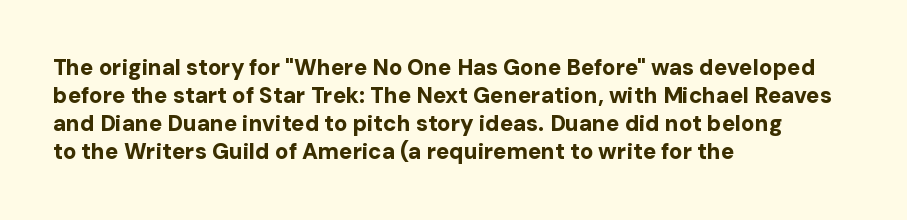
{"italic": "no", "bold": "yes", "underline": "no", "align": "left", "line_spacing": "normal", "line_spacing_ratio": 1.28, "letter_spacing": "normal", "letter_spacing_em": 0.0, "glyph_px": 22}
